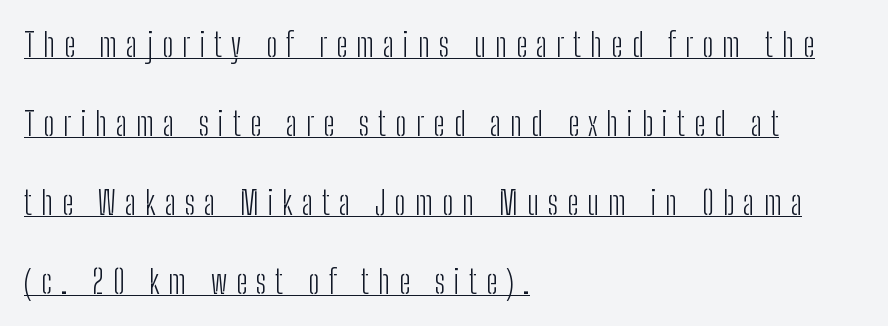
The image shows 33 px light, condensed sans-serif type, upright; set left-aligned, loose line spacing (2.39x), unusually wide letter spacing (+0.27 em), underlined; low stroke contrast and a medium x-height.
